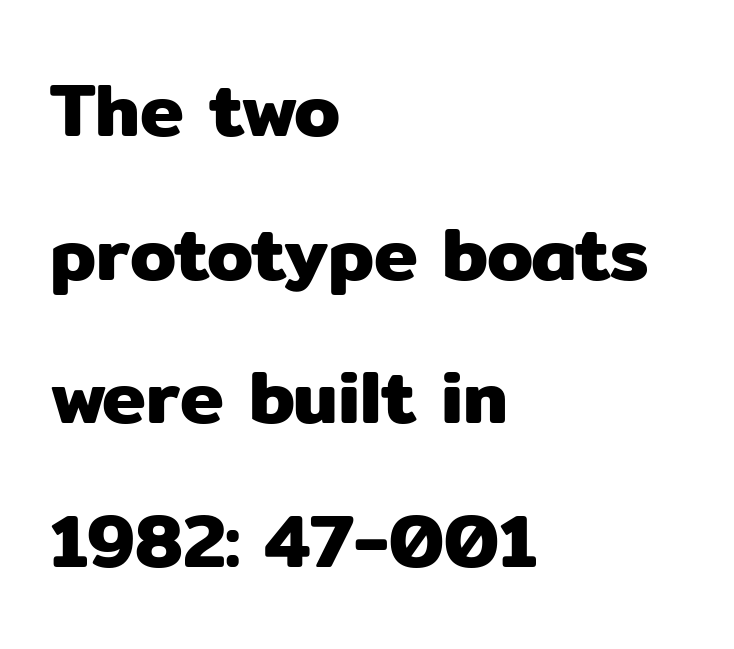
Line starts are locked; line ends wander. These lines are rendered in a variable-pitch font. Typographically, this falls in the sans-serif category. Quick note: underline off.
